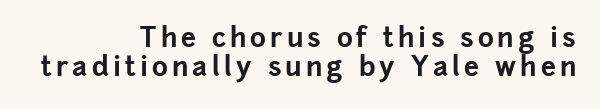
{"italic": "no", "bold": "yes", "underline": "no", "align": "right", "line_spacing": "tight", "line_spacing_ratio": 1.08, "glyph_px": 27}
